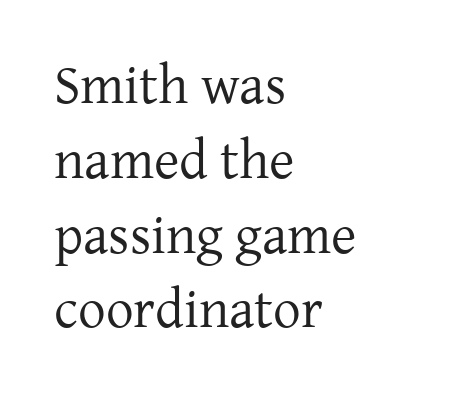
The image shows 55 px regular-weight serif type, upright; set left-aligned, normal line spacing (1.36x), normal letter spacing, not underlined; low stroke contrast and a medium x-height.
